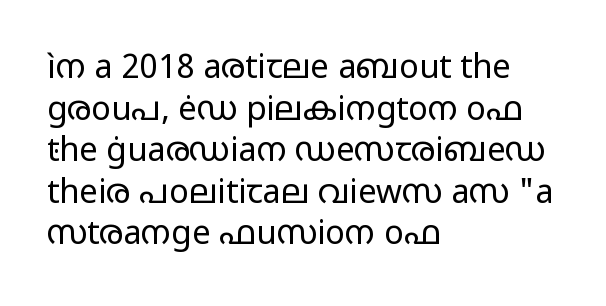
The image shows 33 px regular-weight, wide sans-serif type, upright; set left-aligned, normal line spacing (1.26x), normal letter spacing, not underlined; low stroke contrast and a medium x-height.
